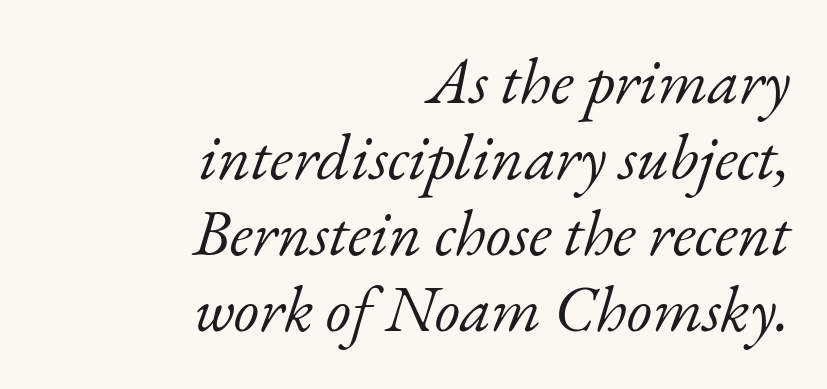
The image shows 65 px light serif type, italic (leaning right); set right-aligned, line spacing 1.17x, normal letter spacing, not underlined; low stroke contrast and a small x-height.
